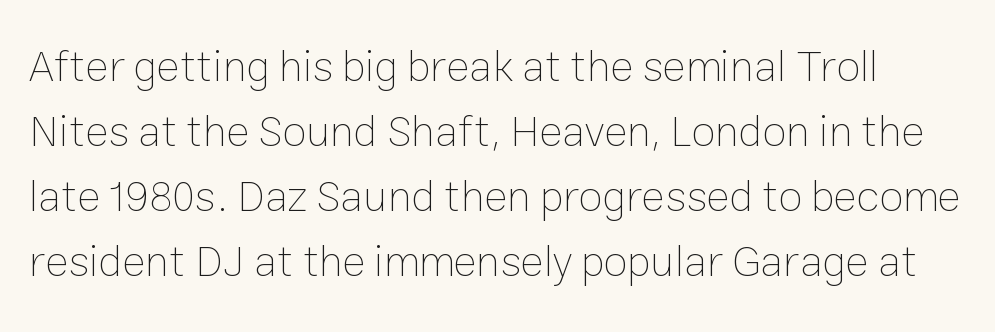
Q: Is the text bold? A: No.
Q: Is the text italic (slanted)? A: No, it is upright.
Q: Is the text underlined? A: No.
Q: Is the spacing between letters normal or unusually wide? A: Normal.
Q: Is the spacing between lines tight, normal or loose? A: Normal.
Q: Width (condensed, normal, or wide)? A: Normal.
Q: Stroke contrast? A: Low.
Q: x-height? A: Medium.
Q: Monospaced? A: No.
